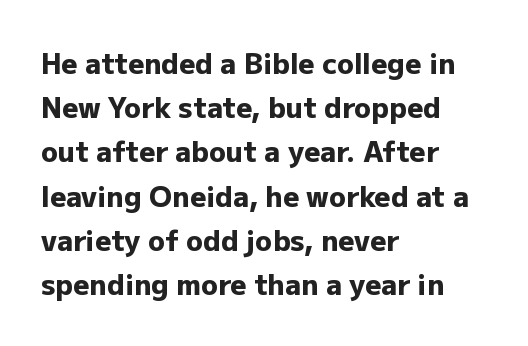
Q: Is the text bold? A: Yes.
Q: Is the text italic (slanted)? A: No, it is upright.
Q: Is the typeface a serif or a sans-serif typeface? A: Sans-serif.
Q: Is the text underlined? A: No.
Q: How is the paragraph aligned? A: Left-aligned.
Q: Is the spacing between letters normal or unusually wide? A: Normal.
Q: Is the spacing between lines tight, normal or loose? A: Normal.
Q: Width (condensed, normal, or wide)? A: Normal.
Q: Stroke contrast? A: Low.
Q: x-height? A: Medium.
Q: Monospaced? A: No.
